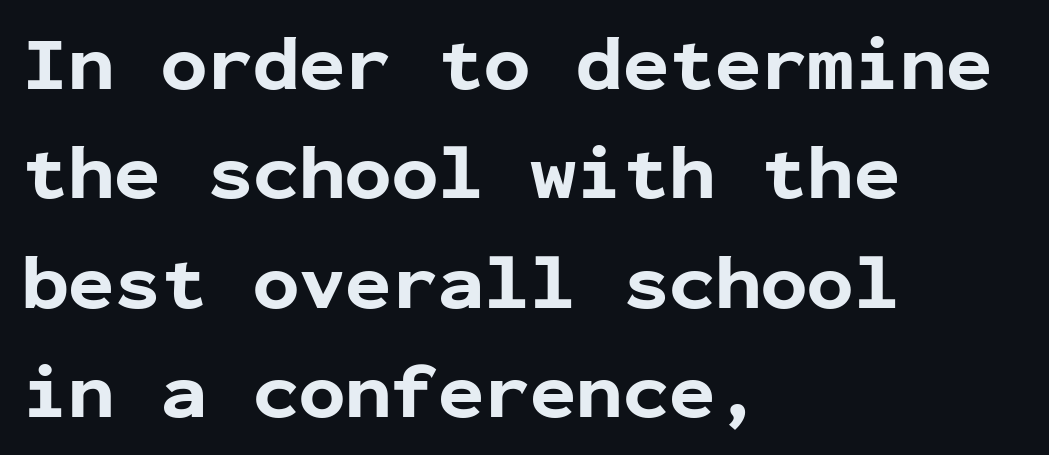
The image shows 77 px bold sans-serif type, upright, monospaced; set left-aligned, normal line spacing (1.42x), normal letter spacing, not underlined; low stroke contrast and a medium x-height.
